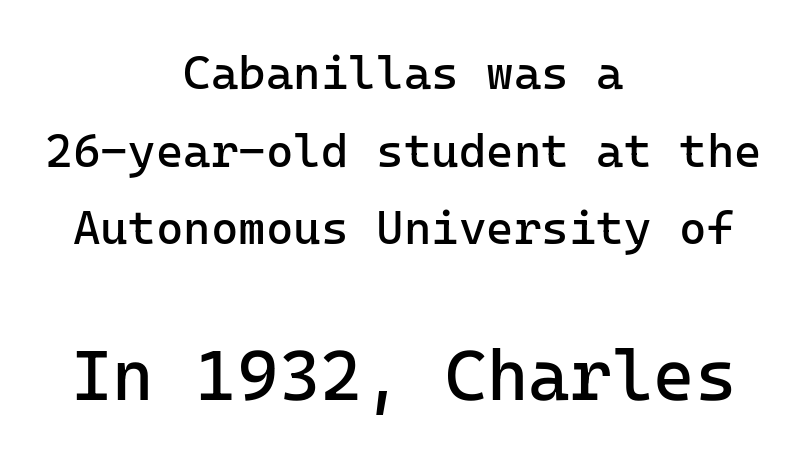
Compared with a typical body face, this is equally light or lighter still. Type without underlining. Note: smaller setting up top, larger setting below. Short note: letters normally spaced. Reading down the block, each line starts at a different indent, mirrored at its end.
